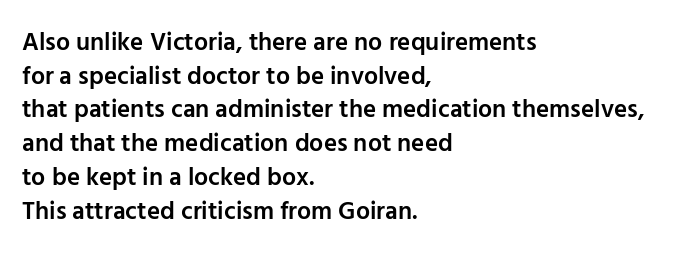
The image shows 25 px text type, upright; set left-aligned, normal line spacing (1.35x), normal letter spacing, not underlined.
